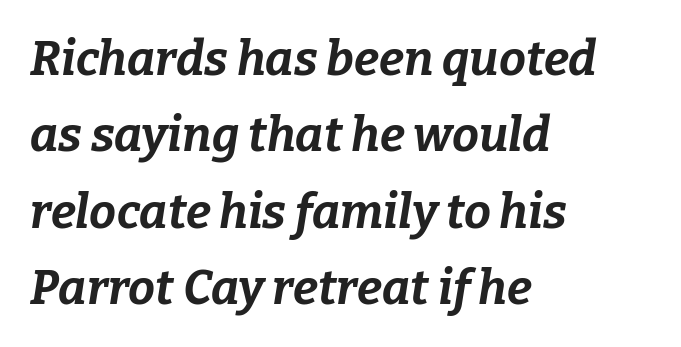
Q: Is the text bold? A: Yes.
Q: Is the text italic (slanted)? A: Yes, it leans right by about 9 degrees.
Q: Is the text underlined? A: No.
Q: How is the paragraph aligned? A: Left-aligned.
Q: Is the spacing between letters normal or unusually wide? A: Normal.
Q: Is the spacing between lines tight, normal or loose? A: Normal.
Q: Width (condensed, normal, or wide)? A: Normal.
Q: Stroke contrast? A: Low.
Q: x-height? A: Medium.
Q: Monospaced? A: No.
